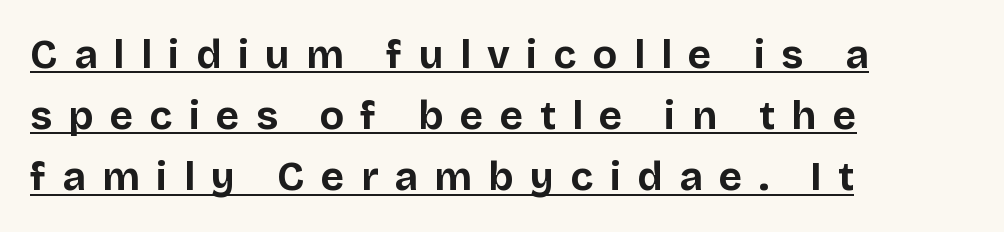
The image shows 40 px bold sans-serif type, upright; set left-aligned, normal line spacing (1.53x), unusually wide letter spacing (+0.41 em), underlined; low stroke contrast and a large x-height.
